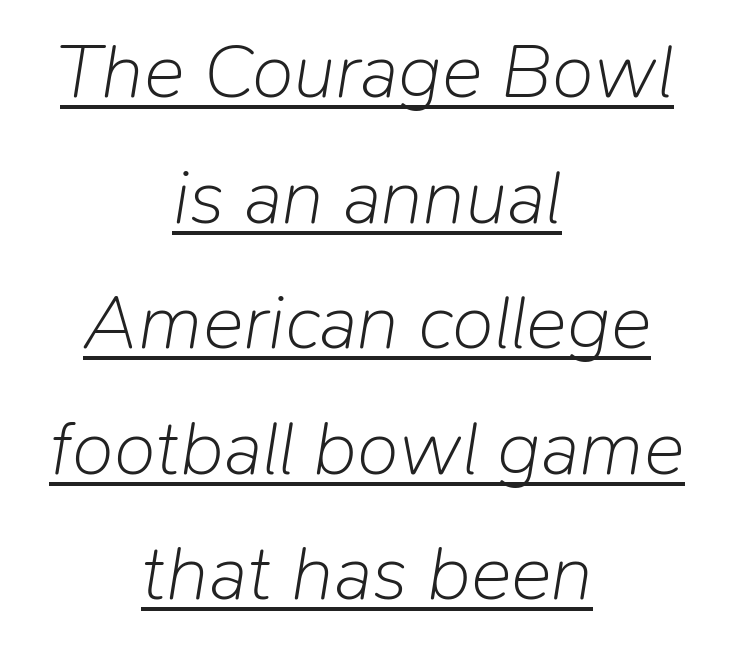
{"italic": "yes", "lean": "right", "slant_degrees": 9, "bold": "no", "weight": "light", "width": "normal", "stroke_contrast": "low", "x_height": "medium", "monospaced": "no", "underline": "yes", "align": "center", "line_spacing": "normal", "line_spacing_ratio": 1.63, "letter_spacing": "normal", "letter_spacing_em": 0.0, "glyph_px": 77}
